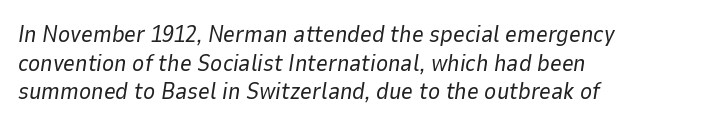
Leftover space on each line is placed entirely after the last word. The line texture is even and compact thanks to regular tracking. No heavy texture on the line: the type isn't bold. The text carries the slant typical of an italic or oblique font.
